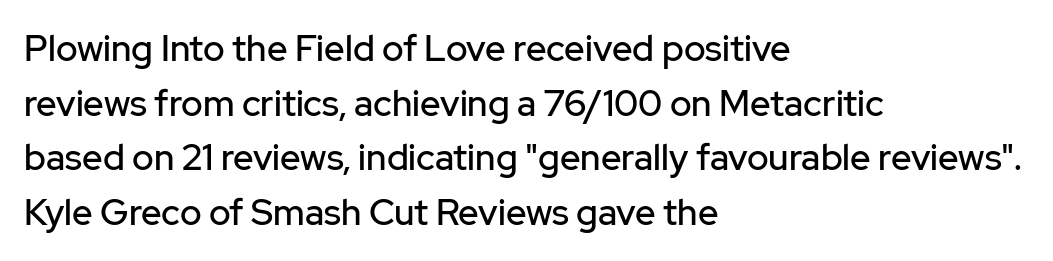
Which margin do the lines hug? The left one — the right edge is uneven. Observe the ordinary spacing: letters are neighbours, not strangers. Each new line begins a customary step beneath the previous one. Just letters on the line, the space beneath them empty. Do the characters align in a grid? No, the font is proportional. The face used here is a sans, in the tradition of grotesques and geometrics.
